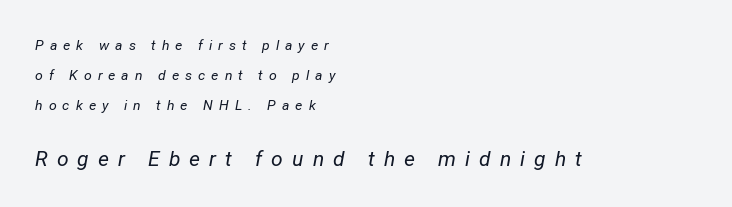
A bare baseline throughout the passage. The lines in this sample share a left origin and differ only in where they stop. Whoever set this chose breathing room over compactness in the vertical rhythm. Of the two passages, the one underneath uses the larger point size. The axis of the letterforms is tilted away from vertical. Weight class: somewhere from thin through regular.
